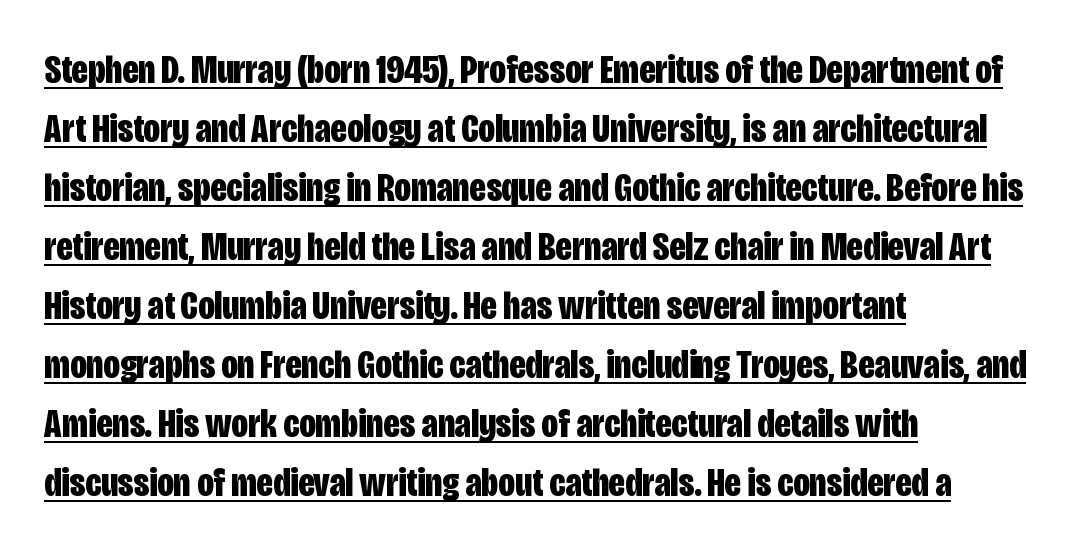
Each letter keeps its own natural width here, so spacing adapts to shape. Nothing sits at the stroke ends, so this counts as sans-serif. The passage shown has conventional tracking throughout. The face used here has the dense, thick strokes of a bold. Italic: no, the glyphs are upright roman. Evenly set lines give the paragraph a standard silhouette.
